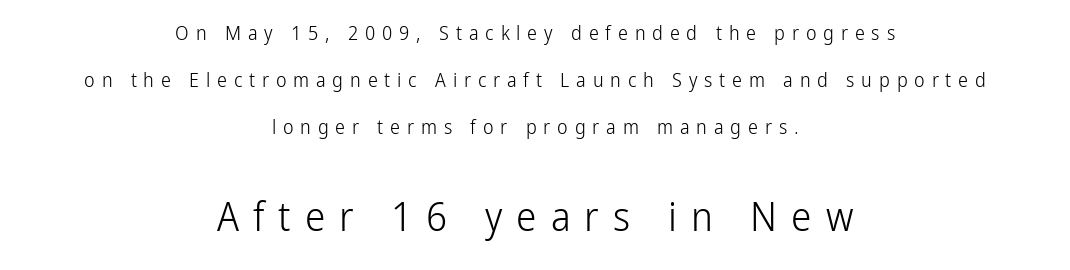
The glyphs in this specimen are sans serif. Characters remain perfectly vertical along every line. Casual observation: everything's sitting right in the middle. Looks like regular typesetting: each glyph gets only the width it needs.
